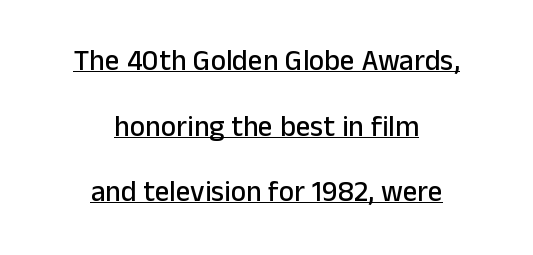
Q: Is the text italic (slanted)? A: No, it is upright.
Q: Is the typeface a serif or a sans-serif typeface? A: Sans-serif.
Q: Is the text underlined? A: Yes.
Q: How is the paragraph aligned? A: Centered.
Q: Is the spacing between letters normal or unusually wide? A: Normal.
Q: Is the spacing between lines tight, normal or loose? A: Loose.
Q: Width (condensed, normal, or wide)? A: Normal.
Q: Stroke contrast? A: Low.
Q: x-height? A: Medium.
Q: Monospaced? A: No.
